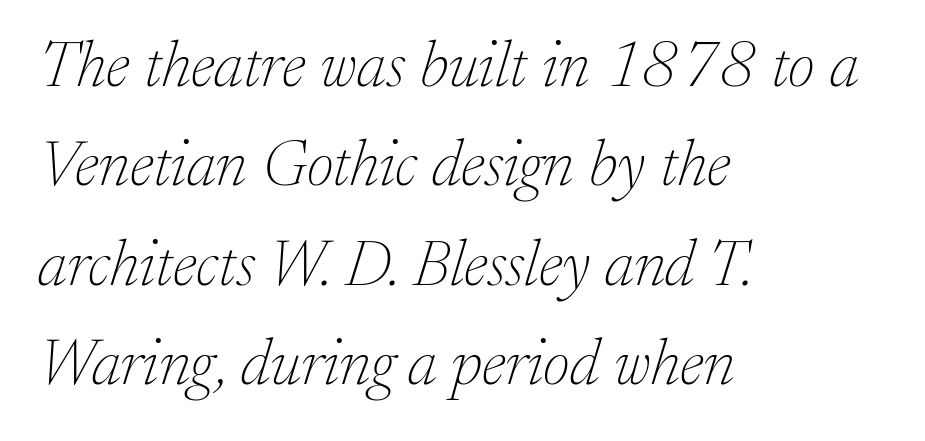
How would I describe the line gaps? Plain and ordinary. The setting favours the left margin, as ordinary paragraphs usually do. The glyphs are unaccompanied by any horizontal stroke below them. Look at the tracking — it's just the regular setting, nothing added.
